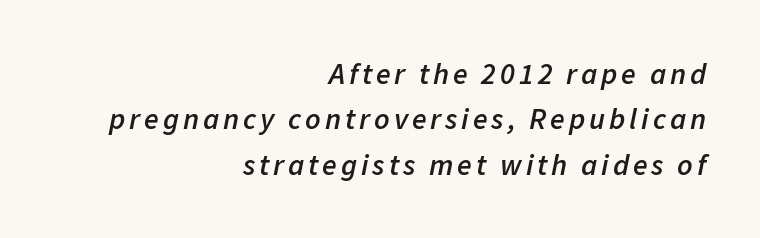
Q: Is the text bold? A: Semi-bold.
Q: Is the text italic (slanted)? A: Yes, it leans right by about 11 degrees.
Q: Is the text underlined? A: No.
Q: How is the paragraph aligned? A: Right-aligned.
Q: Is the spacing between lines tight, normal or loose? A: Normal.
Q: Width (condensed, normal, or wide)? A: Normal.
Q: Stroke contrast? A: Low.
Q: x-height? A: Medium.
Q: Monospaced? A: No.
